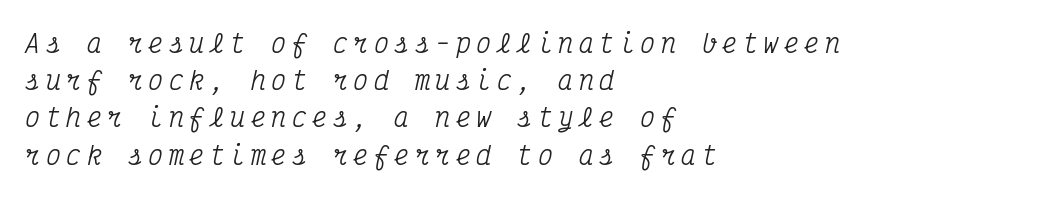
The image shows 25 px text type, italic (leaning right); set left-aligned, normal line spacing (1.49x), unusually wide letter spacing (+0.22 em), not underlined.
